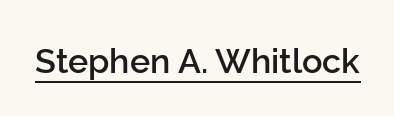
Is this a fixed-width face? No — the glyphs have proportional, varying widths. Nope, not italic — everything's standing straight. The passage shown is underscored from start to finish. Does the weight exceed regular? Yes, but only to semibold. Look at the bottom of the vertical strokes: they stop flat, with no serifs. The gaps between neighbouring characters are ordinary and unremarkable.
